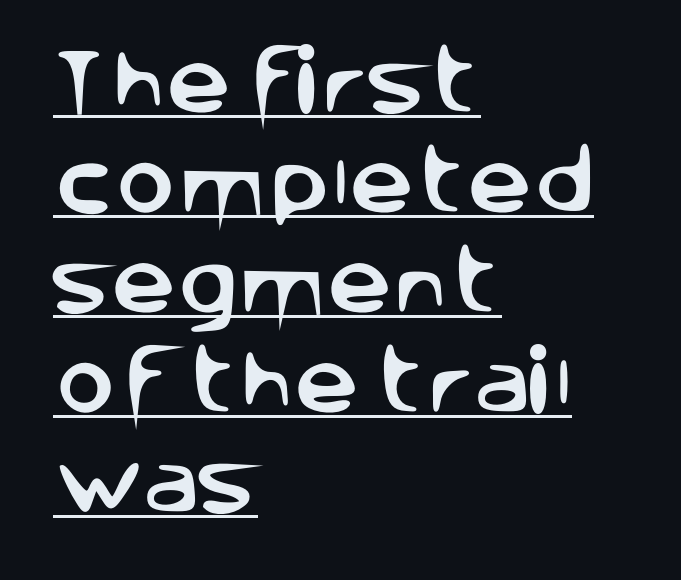
The image shows 72 px sans-serif type, upright; set left-aligned, normal line spacing (1.39x), normal letter spacing, underlined; low stroke contrast and a large x-height.
